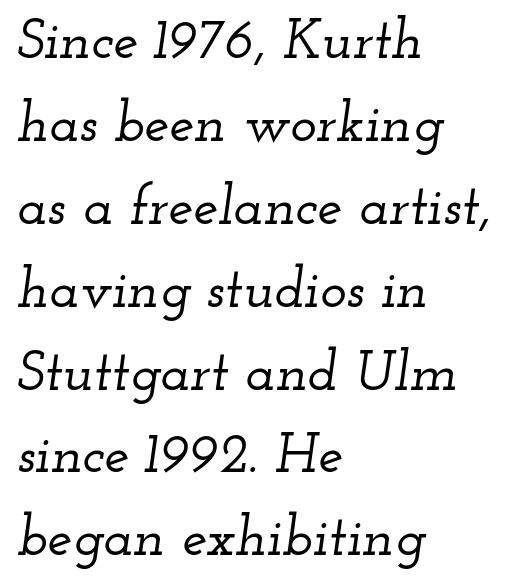
The image shows 56 px wide serif type, italic (leaning right); set left-aligned, normal line spacing (1.48x), normal letter spacing, not underlined; low stroke contrast and a small x-height.
